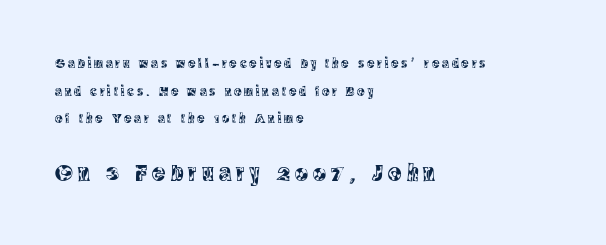
The image shows 25 px text type, upright; set left-aligned, loose line spacing (1.98x), unusually wide letter spacing (+0.2 em), not underlined; the second (bottom) block is 1.79x larger.
